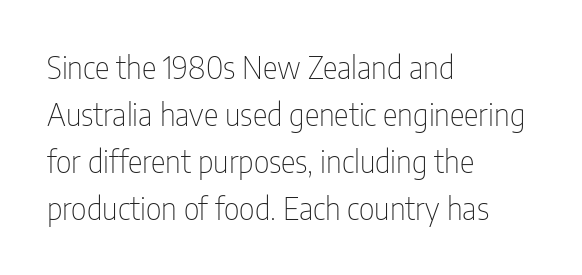
Q: Is the text bold? A: No.
Q: Is the text italic (slanted)? A: No, it is upright.
Q: Is the typeface a serif or a sans-serif typeface? A: Sans-serif.
Q: Is the text underlined? A: No.
Q: How is the paragraph aligned? A: Left-aligned.
Q: Is the spacing between letters normal or unusually wide? A: Normal.
Q: Is the spacing between lines tight, normal or loose? A: Normal.
Q: Width (condensed, normal, or wide)? A: Condensed.
Q: Stroke contrast? A: Low.
Q: x-height? A: Medium.
Q: Monospaced? A: No.
